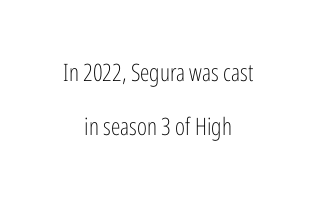
If you drew a line through each stem, it would be perfectly vertical. Quick note: interline space is abundant. A bare baseline throughout the passage. What stands out about the letter spacing? Nothing — it is the standard amount.
